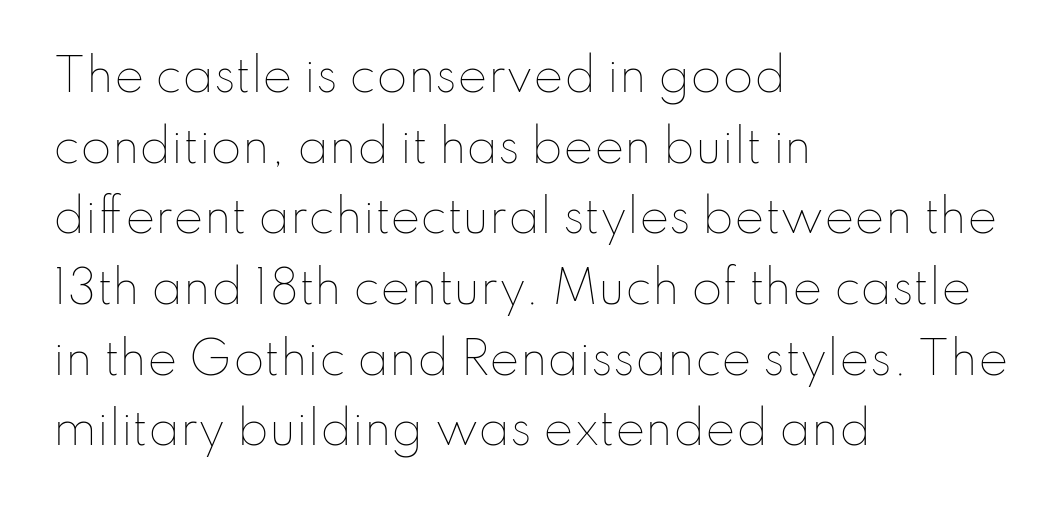
{"italic": "no", "bold": "no", "weight": "thin", "width": "normal", "stroke_contrast": "low", "x_height": "small", "monospaced": "no", "underline": "no", "align": "left", "line_spacing": "normal", "line_spacing_ratio": 1.57, "letter_spacing": "normal", "letter_spacing_em": 0.0, "glyph_px": 45}
